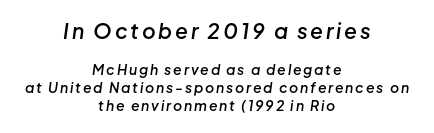
Q: Is the text bold? A: Semi-bold.
Q: Is the text italic (slanted)? A: Yes, it leans right by about 8 degrees.
Q: Is the text underlined? A: No.
Q: How is the paragraph aligned? A: Centered.
Q: Is the spacing between lines tight, normal or loose? A: Normal.
Q: Which block of text is set in a larger size, the first (top) or the second (bottom)? A: The first (top) one.
